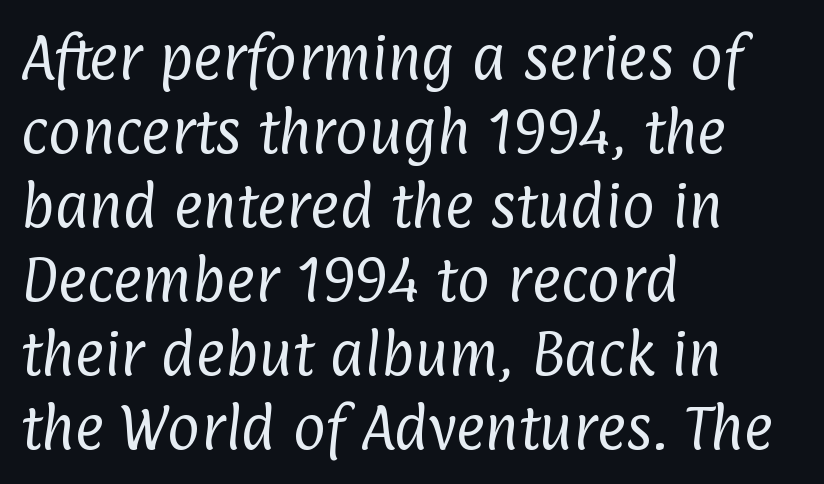
The image shows 50 px regular-weight, condensed sans-serif type; set left-aligned, normal line spacing (1.48x), normal letter spacing, not underlined; low stroke contrast and a medium x-height.
